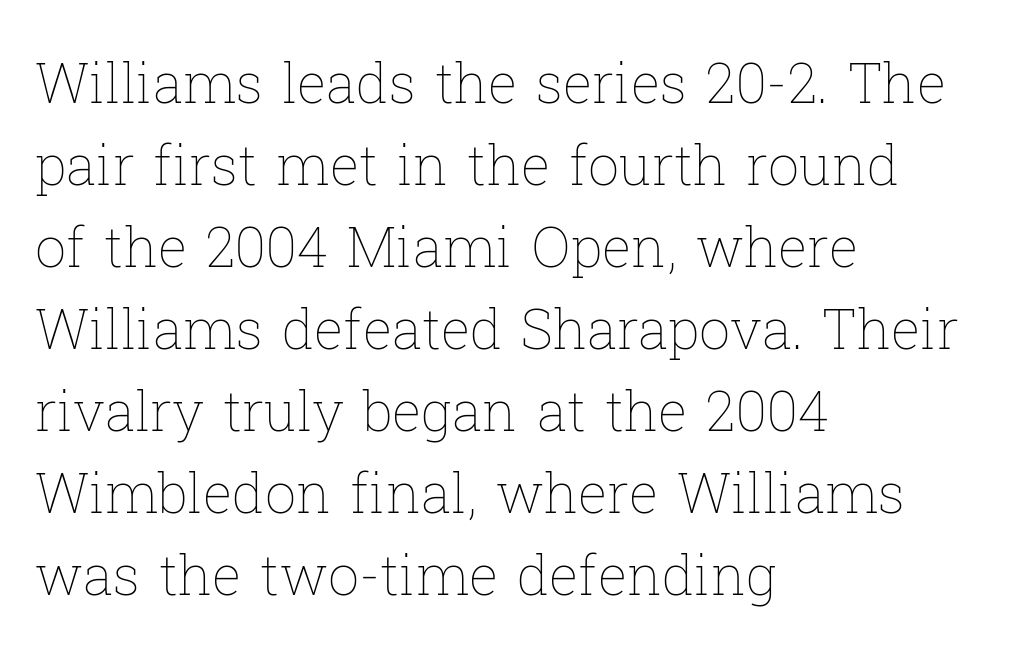
{"italic": "no", "bold": "no", "weight": "thin", "width": "normal", "stroke_contrast": "low", "x_height": "medium", "monospaced": "no", "underline": "no", "align": "left", "line_spacing": "normal", "line_spacing_ratio": 1.49, "letter_spacing": "normal", "letter_spacing_em": 0.0, "glyph_px": 55}
